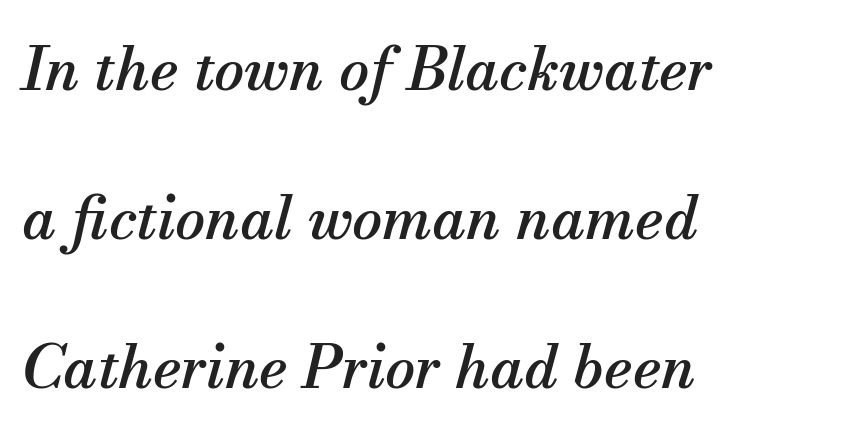
{"serif": "yes", "italic": "yes", "lean": "right", "slant_degrees": 13, "width": "normal", "stroke_contrast": "medium", "x_height": "small", "monospaced": "no", "underline": "no", "align": "left", "line_spacing": "loose", "line_spacing_ratio": 2.48, "letter_spacing": "normal", "letter_spacing_em": 0.0, "glyph_px": 60}
